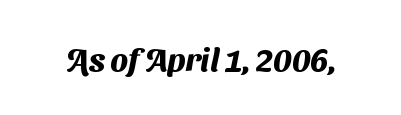
The image shows 32 px heavy sans-serif type; set normal letter spacing, not underlined; medium stroke contrast and a medium x-height.
